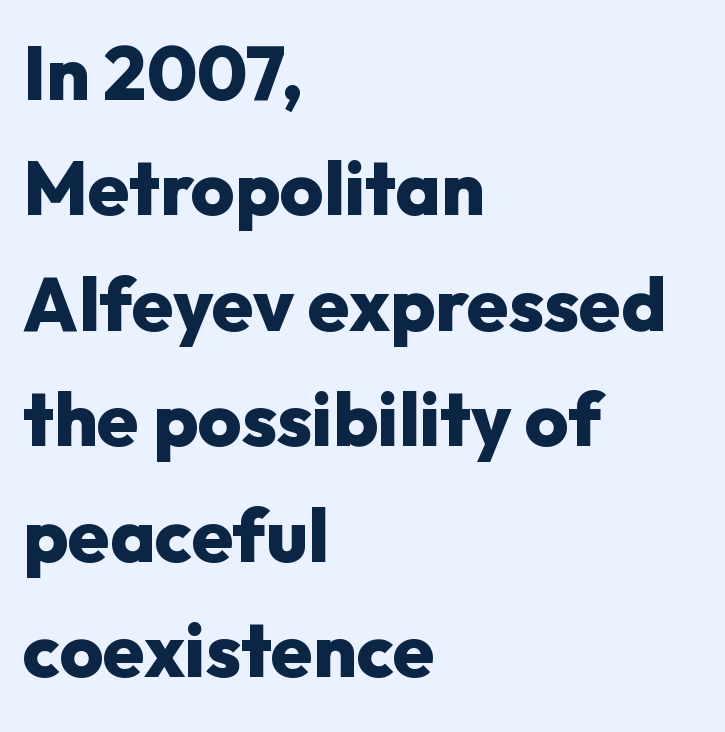
The image shows 75 px heavy sans-serif type, upright; set left-aligned, normal line spacing (1.54x), normal letter spacing, not underlined; low stroke contrast and a medium x-height.
